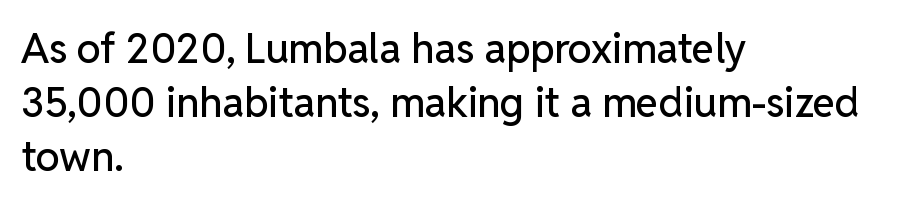
The image shows 41 px sans-serif type, upright; set left-aligned, normal line spacing (1.32x), normal letter spacing, not underlined; low stroke contrast and a medium x-height.
